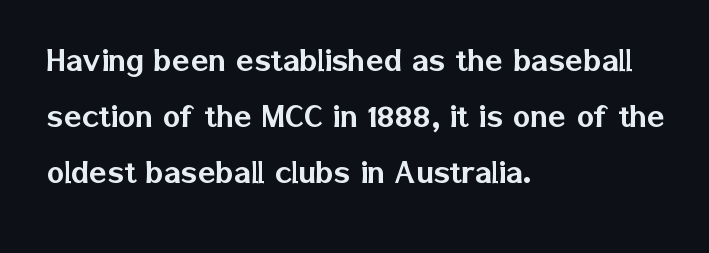
Tall strokes in this sample are plumb rather than angled. Every row of glyphs begins at an identical x-position on the left. Each letter keeps its own natural width here, so spacing adapts to shape. A typesetter would label this face a sans.
